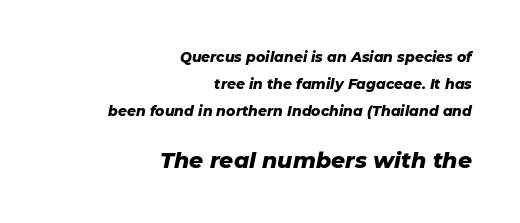
Q: Is the text bold? A: Yes.
Q: Is the text italic (slanted)? A: Yes, it leans right by about 11 degrees.
Q: Is the text underlined? A: No.
Q: How is the paragraph aligned? A: Right-aligned.
Q: Is the spacing between letters normal or unusually wide? A: Normal.
Q: Is the spacing between lines tight, normal or loose? A: Loose.
Q: Which block of text is set in a larger size, the first (top) or the second (bottom)? A: The second (bottom) one.
